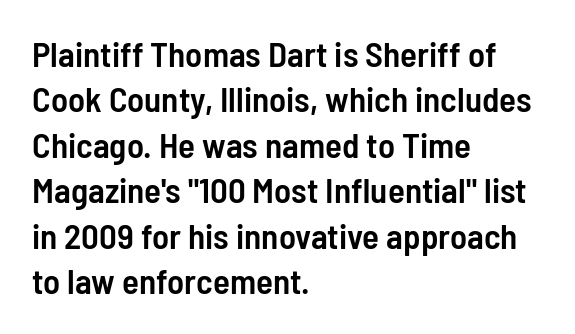
Q: Is the text bold? A: Semi-bold.
Q: Is the text italic (slanted)? A: No, it is upright.
Q: Is the typeface a serif or a sans-serif typeface? A: Sans-serif.
Q: Is the text underlined? A: No.
Q: How is the paragraph aligned? A: Left-aligned.
Q: Is the spacing between letters normal or unusually wide? A: Normal.
Q: Is the spacing between lines tight, normal or loose? A: Normal.
Q: Width (condensed, normal, or wide)? A: Condensed.
Q: Stroke contrast? A: Low.
Q: x-height? A: Medium.
Q: Monospaced? A: No.
